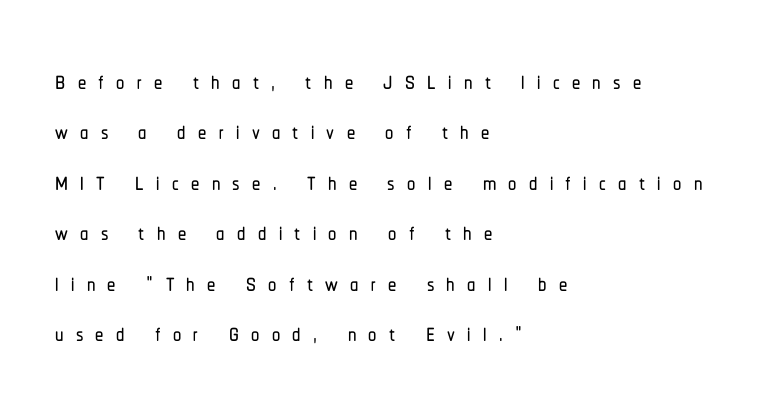
Q: Is the text italic (slanted)? A: No, it is upright.
Q: Is the typeface a serif or a sans-serif typeface? A: Sans-serif.
Q: Is the text underlined? A: No.
Q: How is the paragraph aligned? A: Left-aligned.
Q: Is the spacing between letters normal or unusually wide? A: Unusually wide.
Q: Is the spacing between lines tight, normal or loose? A: Normal.
Q: Width (condensed, normal, or wide)? A: Condensed.
Q: Stroke contrast? A: Low.
Q: x-height? A: Medium.
Q: Monospaced? A: No.
